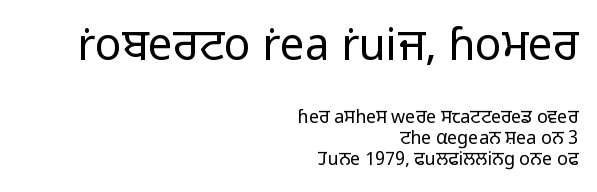
{"serif": "no", "italic": "no", "bold": "no", "weight": "light", "width": "normal", "stroke_contrast": "low", "x_height": "medium", "monospaced": "no", "underline": "no", "align": "right", "line_spacing_ratio": 1.17, "letter_spacing": "normal", "letter_spacing_em": 0.0, "larger_block": "first", "size_ratio": 2.44, "glyph_px": 44}
